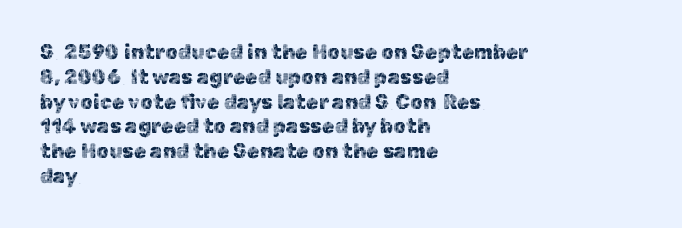
A roman cut, with each character standing at attention. The letters sit at their default tracking, neither squeezed nor spread. Compared with a centered layout, this one pins lines to the left instead. Clear beneath every line of the passage.
